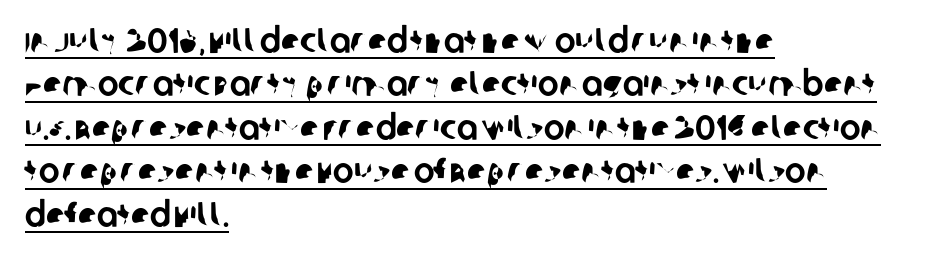
{"serif": "no", "width": "normal", "stroke_contrast": "low", "x_height": "large", "monospaced": "no", "underline": "yes", "align": "left", "line_spacing_ratio": 1.24, "letter_spacing": "normal", "letter_spacing_em": 0.0, "glyph_px": 35}
